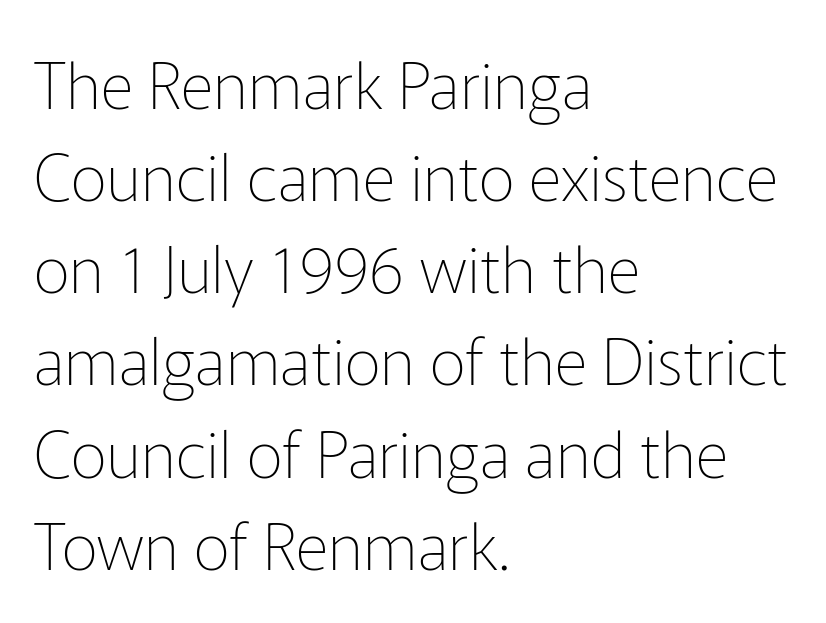
Q: Is the text bold? A: No.
Q: Is the text italic (slanted)? A: No, it is upright.
Q: Is the typeface a serif or a sans-serif typeface? A: Sans-serif.
Q: Is the text underlined? A: No.
Q: How is the paragraph aligned? A: Left-aligned.
Q: Is the spacing between letters normal or unusually wide? A: Normal.
Q: Is the spacing between lines tight, normal or loose? A: Normal.
Q: Width (condensed, normal, or wide)? A: Normal.
Q: Stroke contrast? A: Low.
Q: x-height? A: Medium.
Q: Monospaced? A: No.
